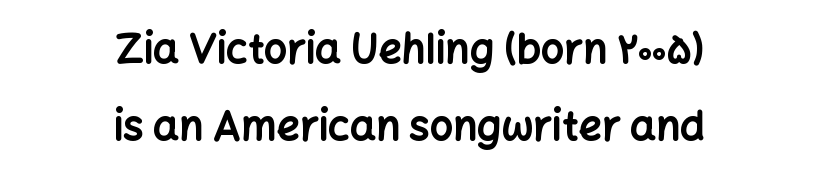
Q: Is the text bold? A: Yes.
Q: Is the text italic (slanted)? A: No, it is upright.
Q: Is the typeface a serif or a sans-serif typeface? A: Sans-serif.
Q: Is the text underlined? A: No.
Q: How is the paragraph aligned? A: Centered.
Q: Is the spacing between letters normal or unusually wide? A: Normal.
Q: Width (condensed, normal, or wide)? A: Normal.
Q: Stroke contrast? A: Low.
Q: x-height? A: Medium.
Q: Monospaced? A: No.
